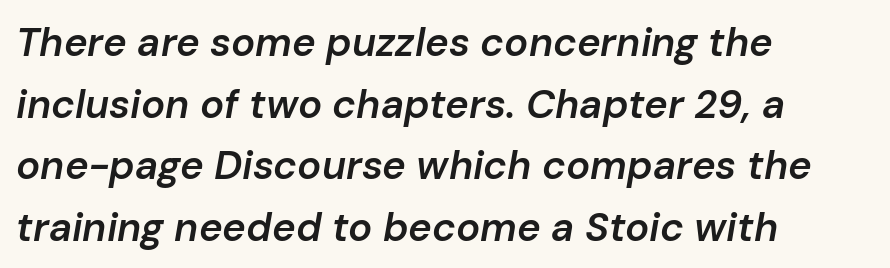
{"italic": "yes", "lean": "right", "slant_degrees": 10, "bold": "semi", "weight": "semibold", "width": "normal", "stroke_contrast": "low", "x_height": "medium", "monospaced": "no", "underline": "no", "align": "left", "line_spacing": "normal", "line_spacing_ratio": 1.54, "letter_spacing": "normal", "letter_spacing_em": 0.0, "glyph_px": 40}
